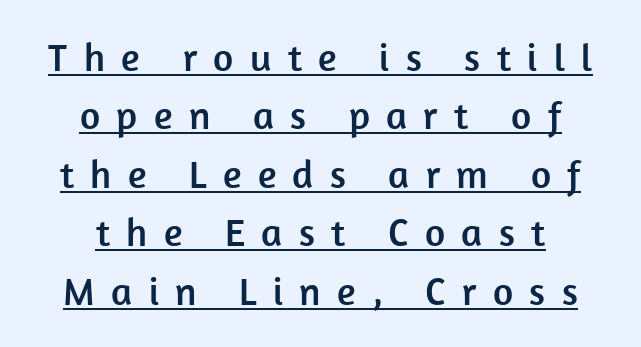
If you measured baseline to baseline, you'd find a middling distance. You could not count columns in this text — the font is proportionally spaced. Classification — sans serif. Does the copy run flush right? No — it is centered line by line.
